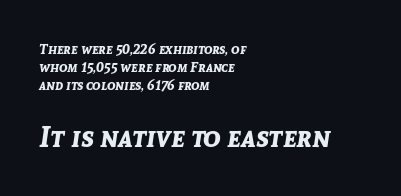
The image shows 29 px bold type, italic (leaning right); set left-aligned, normal line spacing (1.29x), normal letter spacing, not underlined; the second (bottom) block is 2.07x larger; low stroke contrast and a medium x-height.
